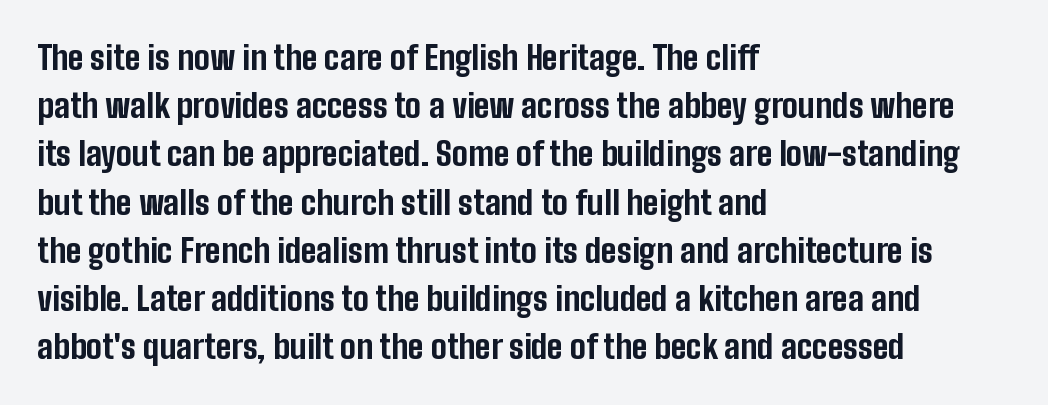
Examine the stroke ends and you'll find no serifs. Lines of text with bare space underneath. Think of a printed novel: that variable character pitch is what you see here. Heft: maximum for text — a bold. No extra tracking has been applied to these lines. Does the leading feel generous? No, just average.
